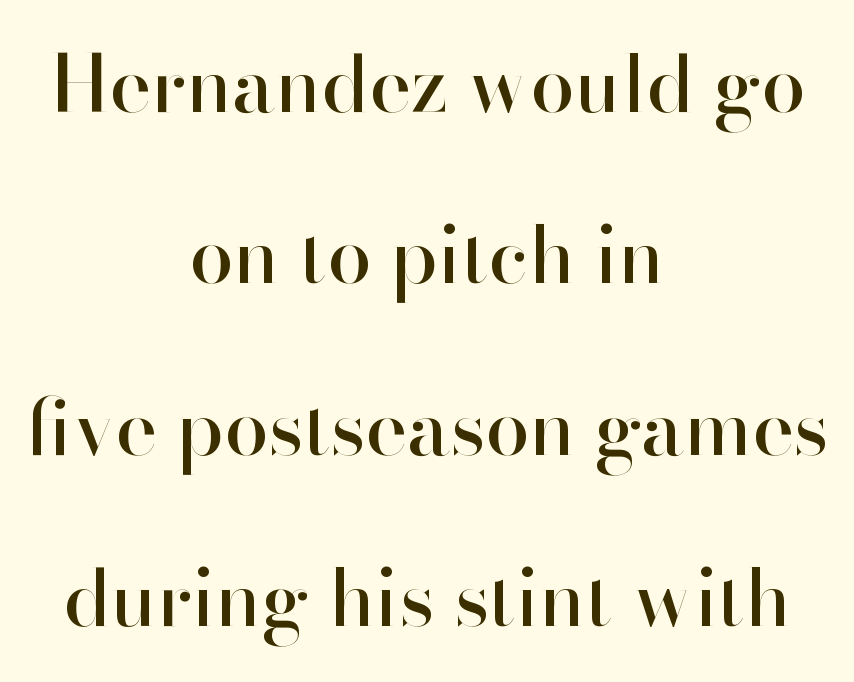
Q: Is the text italic (slanted)? A: No, it is upright.
Q: Is the typeface a serif or a sans-serif typeface? A: Sans-serif.
Q: Is the text underlined? A: No.
Q: How is the paragraph aligned? A: Centered.
Q: Is the spacing between letters normal or unusually wide? A: Normal.
Q: Is the spacing between lines tight, normal or loose? A: Loose.
Q: Width (condensed, normal, or wide)? A: Normal.
Q: Stroke contrast? A: High.
Q: x-height? A: Small.
Q: Monospaced? A: No.
